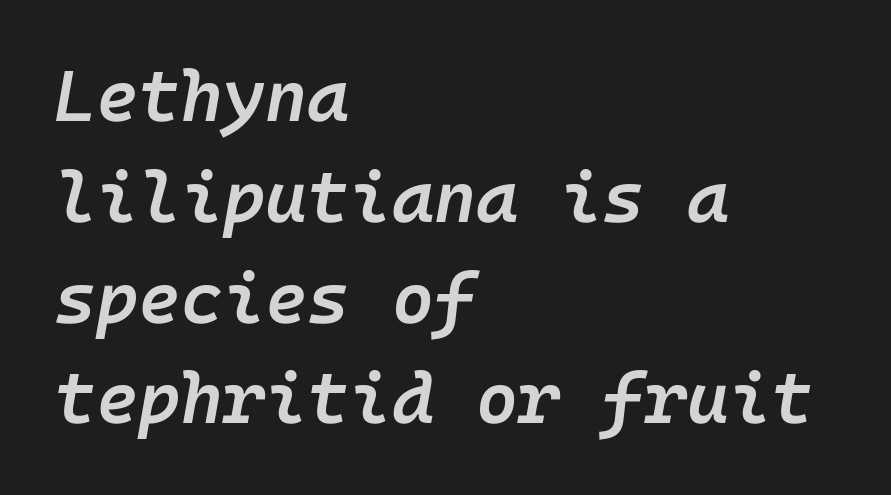
Q: Is the text bold? A: Semi-bold.
Q: Is the text italic (slanted)? A: Yes, it leans right by about 10 degrees.
Q: Is the text underlined? A: No.
Q: How is the paragraph aligned? A: Left-aligned.
Q: Is the spacing between letters normal or unusually wide? A: Normal.
Q: Is the spacing between lines tight, normal or loose? A: Normal.
Q: Width (condensed, normal, or wide)? A: Normal.
Q: Stroke contrast? A: Low.
Q: x-height? A: Medium.
